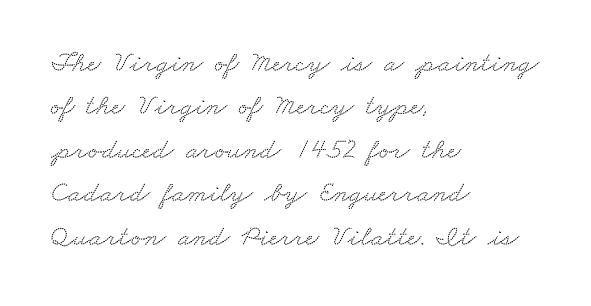
Q: Is the typeface a serif or a sans-serif typeface? A: Serif.
Q: Is the text underlined? A: No.
Q: How is the paragraph aligned? A: Left-aligned.
Q: Is the spacing between letters normal or unusually wide? A: Normal.
Q: Is the spacing between lines tight, normal or loose? A: Normal.
Q: Width (condensed, normal, or wide)? A: Wide.
Q: Stroke contrast? A: Low.
Q: x-height? A: Small.
Q: Monospaced? A: No.
